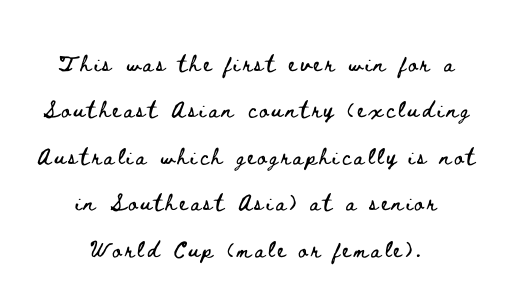
{"underline": "no", "align": "center", "line_spacing": "loose", "line_spacing_ratio": 2.21, "glyph_px": 21}
